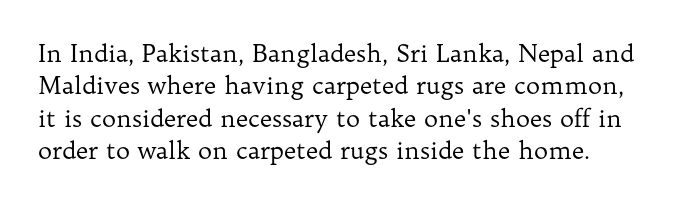
The image shows 24 px text type, upright; set normal line spacing (1.35x), normal letter spacing, not underlined.
